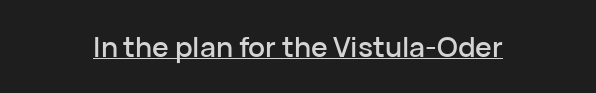
The image shows 28 px sans-serif type, upright; set normal letter spacing, underlined; low stroke contrast and a medium x-height.
